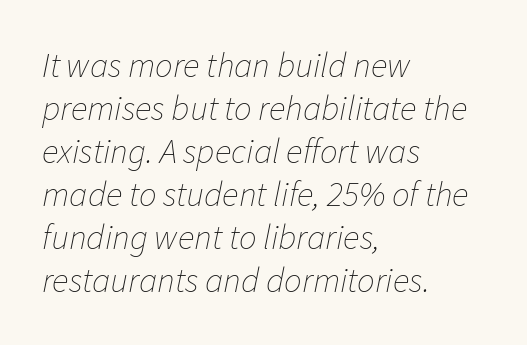
{"italic": "yes", "lean": "right", "slant_degrees": 11, "bold": "no", "weight": "thin", "width": "normal", "stroke_contrast": "low", "x_height": "medium", "monospaced": "no", "underline": "no", "align": "left", "line_spacing_ratio": 1.23, "letter_spacing": "normal", "letter_spacing_em": 0.0, "glyph_px": 35}
